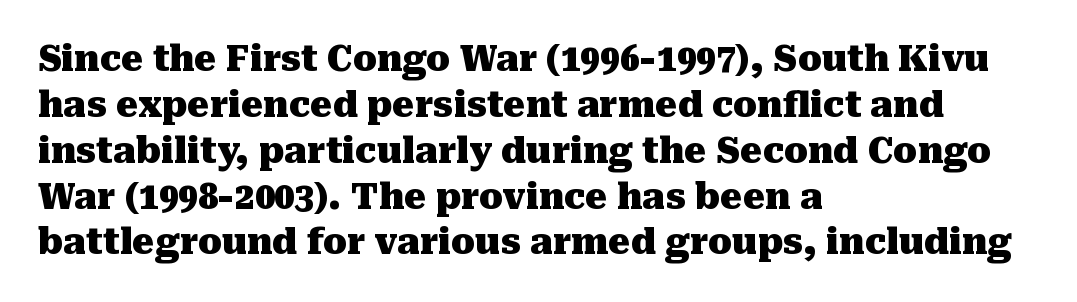
Strokes here are thick enough to call this a true bold. I'd call this a serif setting — the letters wear small feet. Posture: vertical. Do the characters align in a grid? No, the font is proportional. In terms of letterspacing, this is plain default setting.
